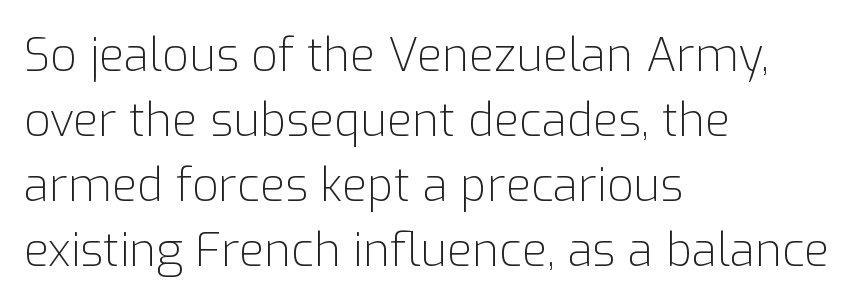
The letters advance in unequal steps, a hallmark of proportional type. This is roman type, the default non-slanted kind. The passage shown is typeset with a sans-serif family. The strokes are not fattened; the text isn't bold.
